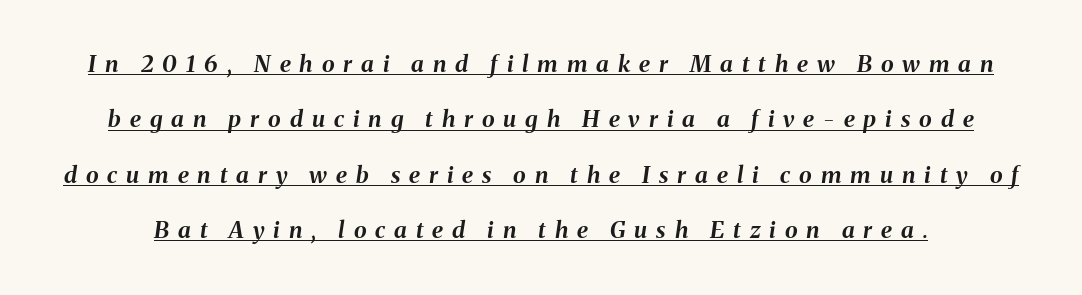
{"italic": "yes", "lean": "right", "slant_degrees": 8, "bold": "yes", "underline": "yes", "line_spacing": "loose", "line_spacing_ratio": 2.41, "letter_spacing": "wide", "letter_spacing_em": 0.39, "glyph_px": 23}
